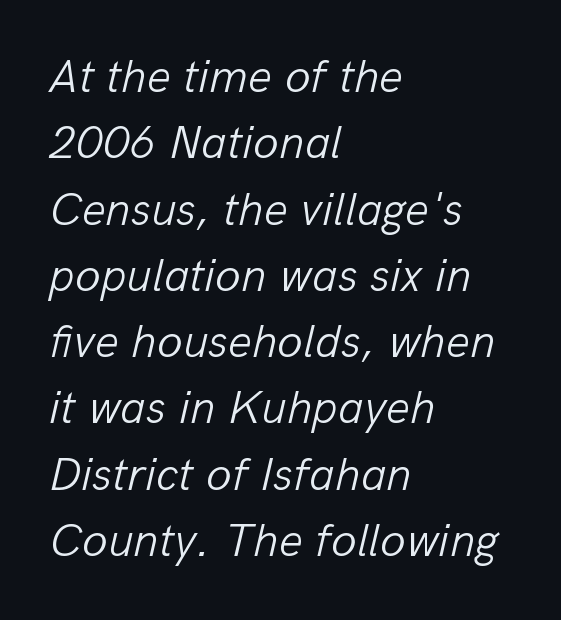
Q: Is the text bold? A: No.
Q: Is the text italic (slanted)? A: Yes, it leans right by about 13 degrees.
Q: Is the text underlined? A: No.
Q: How is the paragraph aligned? A: Left-aligned.
Q: Is the spacing between letters normal or unusually wide? A: Normal.
Q: Is the spacing between lines tight, normal or loose? A: Normal.
Q: Width (condensed, normal, or wide)? A: Normal.
Q: Stroke contrast? A: Low.
Q: x-height? A: Medium.
Q: Monospaced? A: No.
